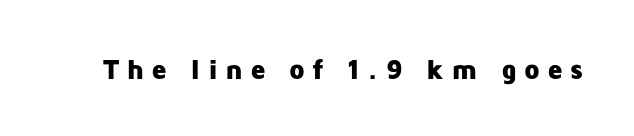
{"serif": "no", "italic": "no", "bold": "yes", "weight": "heavy", "width": "normal", "stroke_contrast": "low", "x_height": "medium", "monospaced": "no", "underline": "no", "letter_spacing": "wide", "letter_spacing_em": 0.25, "glyph_px": 28}
